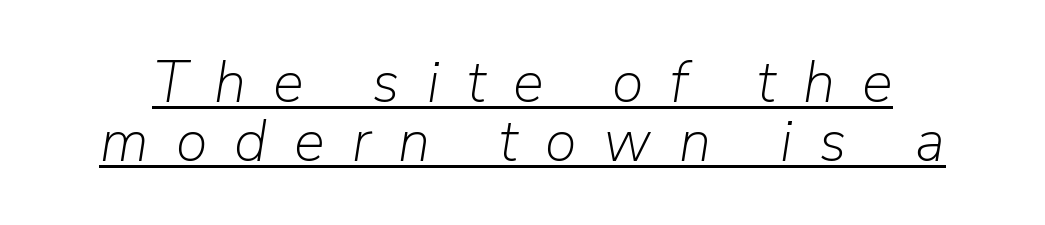
The image shows 58 px light type, italic (leaning right); set tight line spacing (1.01x), unusually wide letter spacing (+0.47 em), underlined; low stroke contrast and a medium x-height.
